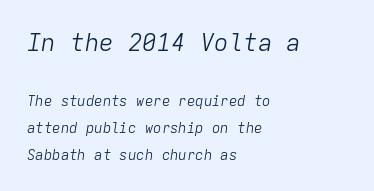
Q: Is the text bold? A: No.
Q: Is the text italic (slanted)? A: Yes, it leans right by about 9 degrees.
Q: Is the text underlined? A: No.
Q: How is the paragraph aligned? A: Left-aligned.
Q: Is the spacing between letters normal or unusually wide? A: Normal.
Q: Is the spacing between lines tight, normal or loose? A: Loose.
Q: Which block of text is set in a larger size, the first (top) or the second (bottom)? A: The first (top) one.
